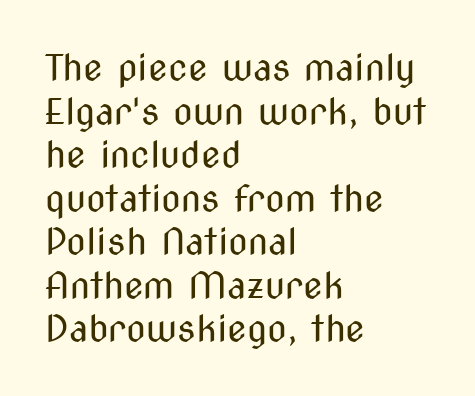
Q: Is the text bold? A: No.
Q: Is the text italic (slanted)? A: No, it is upright.
Q: Is the typeface a serif or a sans-serif typeface? A: Sans-serif.
Q: Is the text underlined? A: No.
Q: How is the paragraph aligned? A: Left-aligned.
Q: Is the spacing between letters normal or unusually wide? A: Normal.
Q: Width (condensed, normal, or wide)? A: Condensed.
Q: Stroke contrast? A: Medium.
Q: x-height? A: Medium.
Q: Monospaced? A: No.
